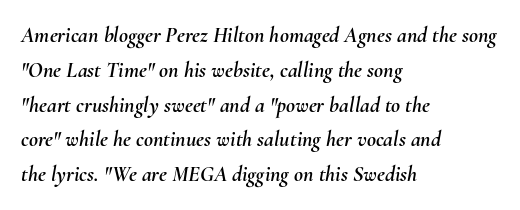
The face used here has a pronounced slope to its letters. The setting favours the left margin, as ordinary paragraphs usually do. Has an underline been added? It has not. The leading is moderate, giving the passage an even texture.
